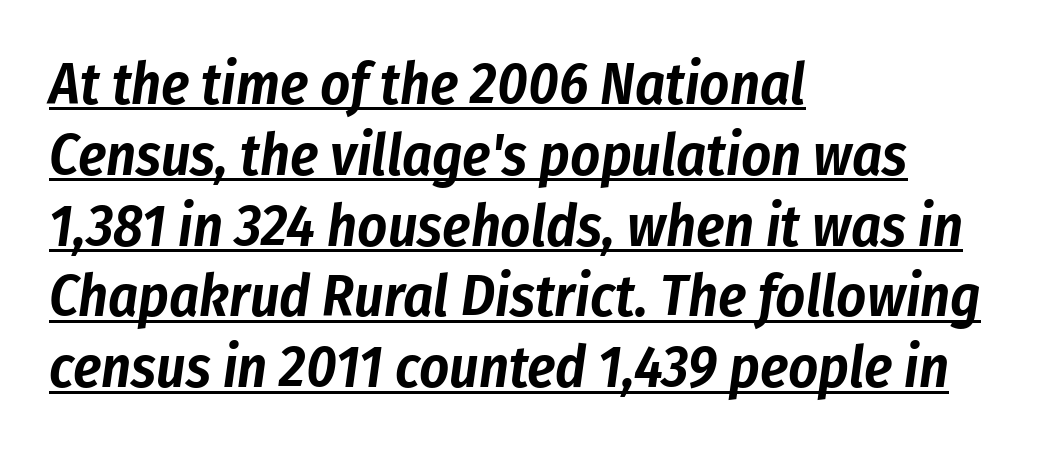
{"italic": "yes", "lean": "right", "slant_degrees": 8, "width": "condensed", "stroke_contrast": "low", "x_height": "medium", "monospaced": "no", "underline": "yes", "align": "left", "line_spacing_ratio": 1.22, "letter_spacing": "normal", "letter_spacing_em": 0.0, "glyph_px": 58}
